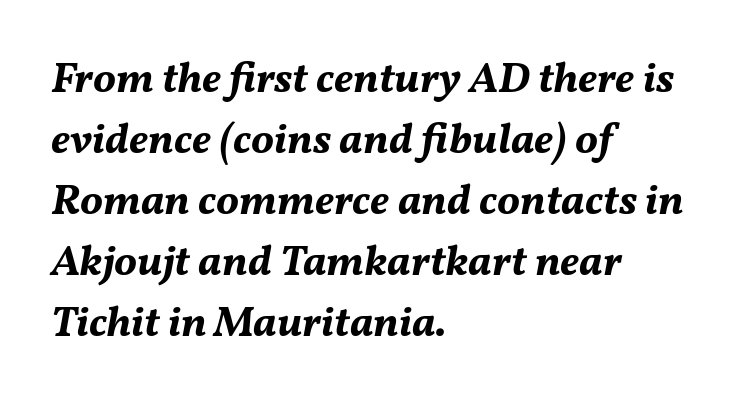
In CSS terms this would be text-align: left. Weight: bold. Quick note: underline off. Character widths vary here, with narrow letters taking less room than wide ones.
